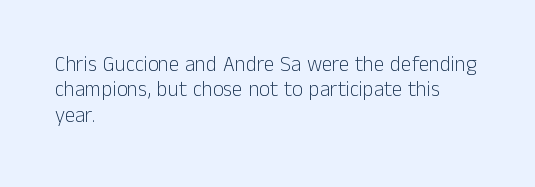
Q: Is the text bold? A: No.
Q: Is the text italic (slanted)? A: No, it is upright.
Q: Is the text underlined? A: No.
Q: How is the paragraph aligned? A: Left-aligned.
Q: Is the spacing between letters normal or unusually wide? A: Normal.
